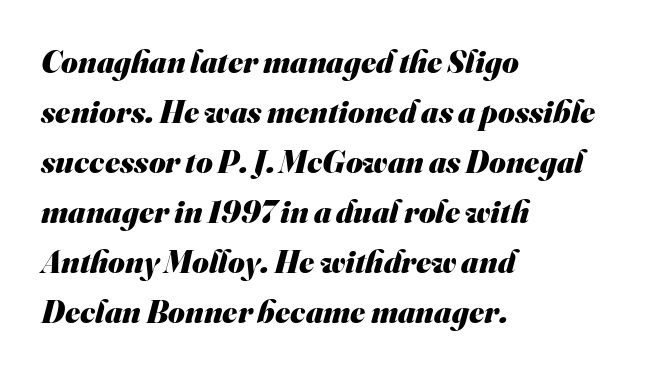
Quick note: underline off. The passage shown is typed in a proportional face where columns would drift. This sample uses plain, unmodified letter spacing. The paragraph has a hard left edge and a soft right edge. The typeface chosen for these lines omits serifs.
